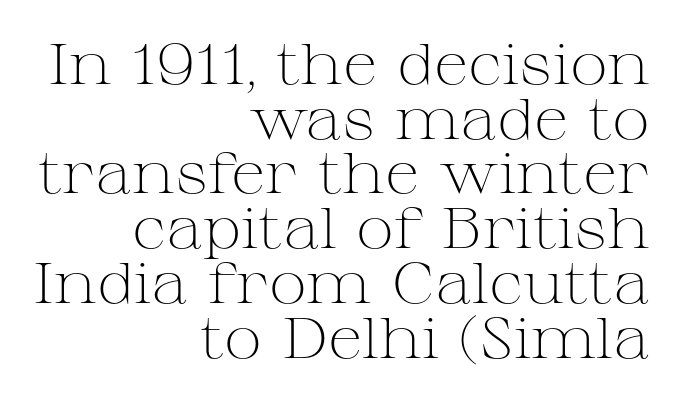
These lines huddle together more closely than default settings would place them. The letters advance in unequal steps, a hallmark of proportional type. Short note: letters normally spaced. Examine the stroke ends and you'll spot serifs. The font sits on the lighter half of the weight spectrum, regular included. Casual observation: everything's shoved over to the right.
